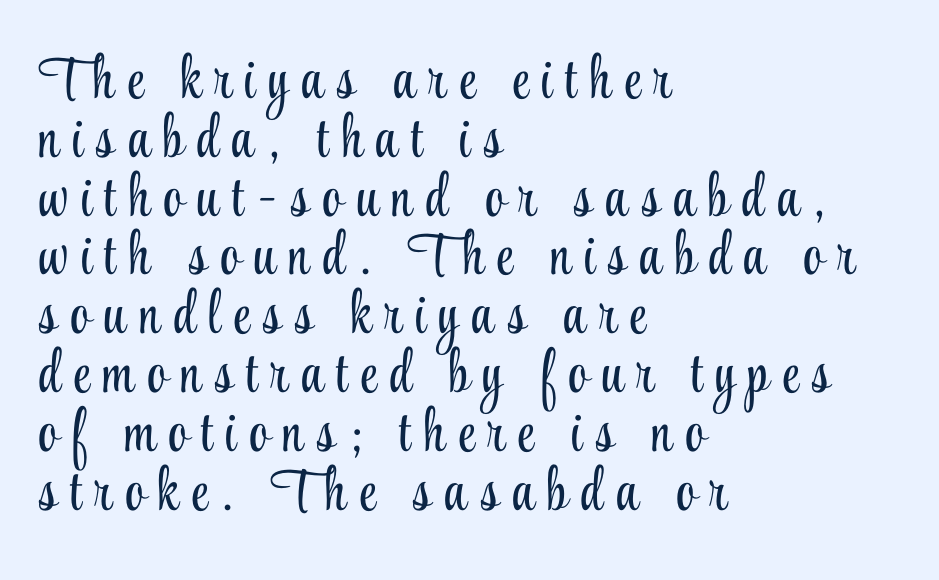
The image shows 60 px light, condensed serif type; set left-aligned, tight line spacing (0.98x), unusually wide letter spacing (+0.22 em), not underlined; low stroke contrast and a small x-height.
